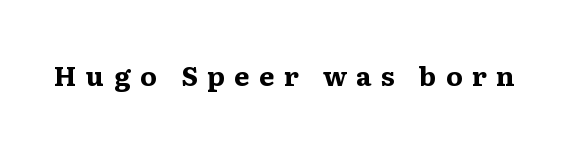
The space beneath each line is pristine and unruled. Inter-character spacing is expanded well beyond the font's built-in metrics. Posture: upright roman. Heavy, bold letterforms.
